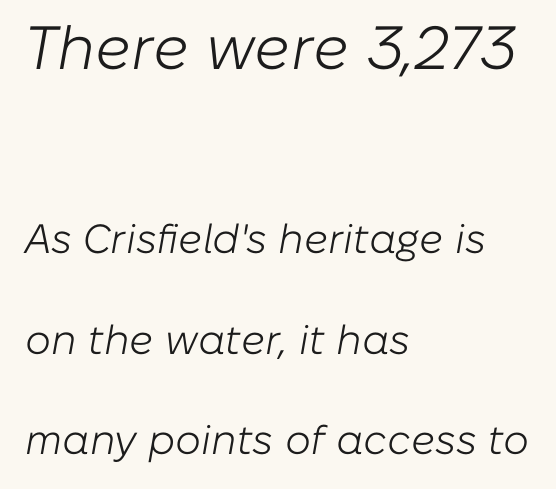
The image shows 61 px light type, italic (leaning right); set left-aligned, loose line spacing (2.45x), normal letter spacing, not underlined; the first (top) block is 1.49x larger; low stroke contrast and a medium x-height.
